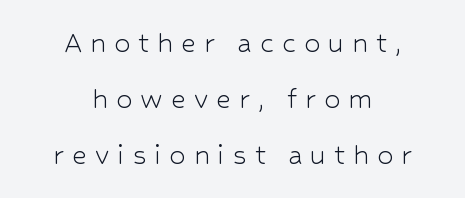
Q: Is the text bold? A: No.
Q: Is the text italic (slanted)? A: No, it is upright.
Q: Is the typeface a serif or a sans-serif typeface? A: Sans-serif.
Q: Is the text underlined? A: No.
Q: How is the paragraph aligned? A: Centered.
Q: Is the spacing between letters normal or unusually wide? A: Unusually wide.
Q: Width (condensed, normal, or wide)? A: Normal.
Q: Stroke contrast? A: Low.
Q: x-height? A: Medium.
Q: Monospaced? A: No.
